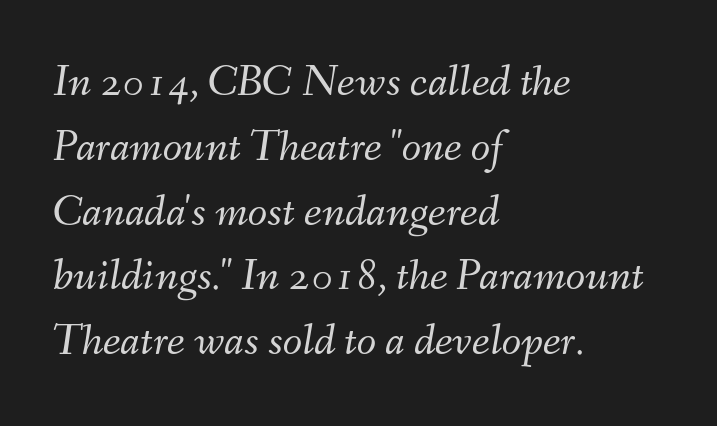
{"italic": "yes", "lean": "right", "slant_degrees": 9, "bold": "no", "weight": "light", "width": "normal", "stroke_contrast": "medium", "x_height": "small", "monospaced": "no", "underline": "no", "align": "left", "line_spacing": "normal", "line_spacing_ratio": 1.44, "letter_spacing": "normal", "letter_spacing_em": 0.0, "glyph_px": 45}
